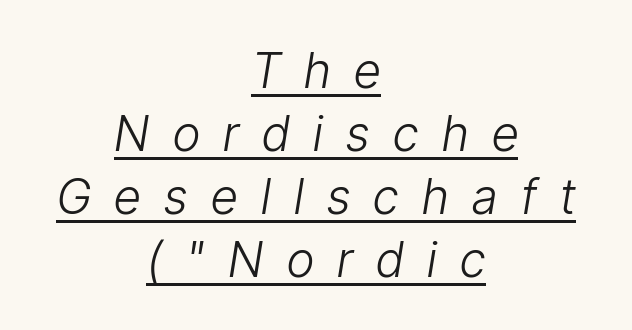
{"italic": "yes", "lean": "right", "slant_degrees": 9, "bold": "no", "weight": "light", "width": "condensed", "stroke_contrast": "low", "x_height": "medium", "monospaced": "no", "underline": "yes", "align": "center", "line_spacing": "normal", "line_spacing_ratio": 1.31, "letter_spacing": "wide", "letter_spacing_em": 0.49, "glyph_px": 48}
